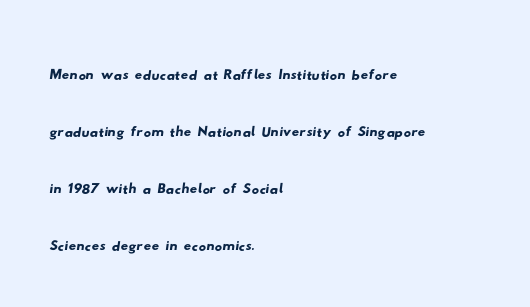
A normal amount of white space separates one row of letters from the next. Grotesque or geometric, the face here clearly has no serifs. There is no visible air inserted between adjacent glyphs. Beneath every word, the page is bare. The ragged edge is on the right, which tells us the setting is flush left. Is this a fixed-width face? No — the glyphs have proportional, varying widths.
